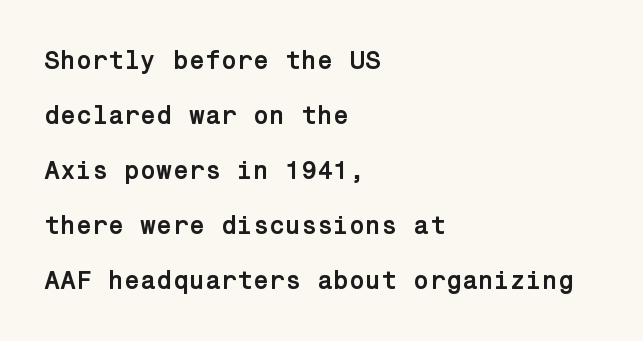
{"italic": "no", "bold": "yes", "underline": "no", "align": "left", "line_spacing": "loose", "line_spacing_ratio": 2.12, "letter_spacing": "normal", "letter_spacing_em": 0.0, "glyph_px": 26}
